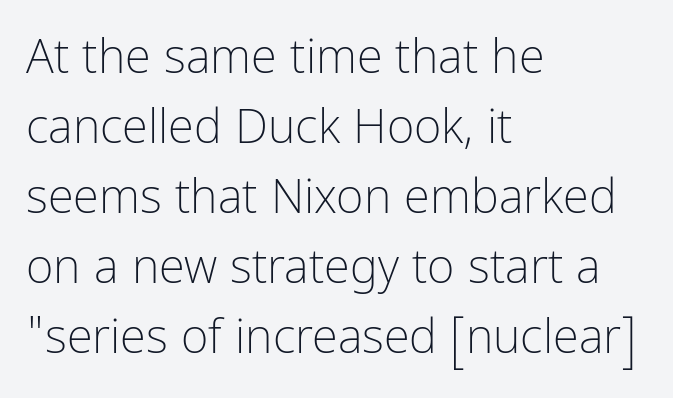
{"serif": "no", "italic": "no", "bold": "no", "weight": "light", "width": "condensed", "stroke_contrast": "low", "x_height": "medium", "monospaced": "no", "underline": "no", "align": "left", "line_spacing": "normal", "line_spacing_ratio": 1.49, "letter_spacing": "normal", "letter_spacing_em": 0.0, "glyph_px": 47}
